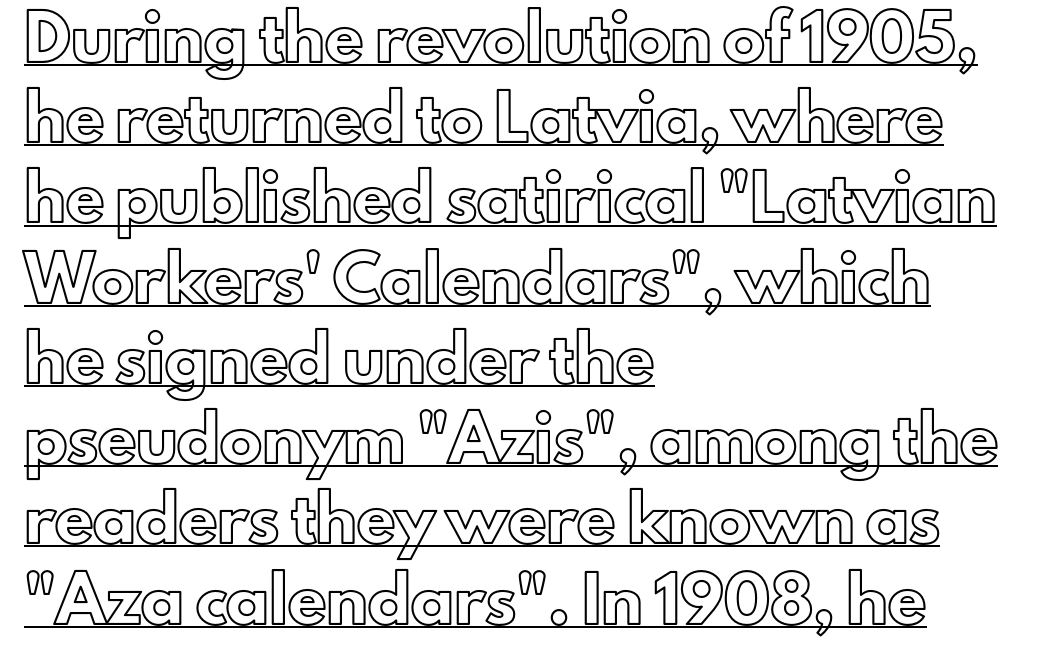
The image shows 42 px text type, upright; set left-aligned, loose line spacing (1.91x), normal letter spacing, underlined; a small x-height.
